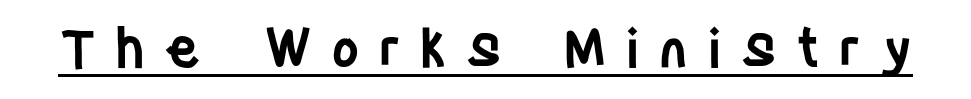
{"serif": "no", "italic": "no", "bold": "semi", "weight": "semibold", "width": "condensed", "stroke_contrast": "low", "x_height": "large", "monospaced": "no", "underline": "yes", "letter_spacing": "wide", "letter_spacing_em": 0.35, "glyph_px": 54}
